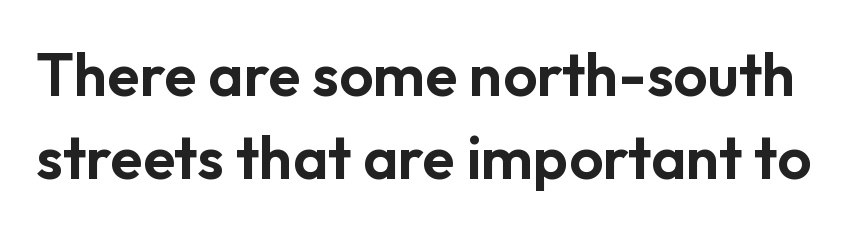
Q: Is the text italic (slanted)? A: No, it is upright.
Q: Is the typeface a serif or a sans-serif typeface? A: Sans-serif.
Q: Is the text underlined? A: No.
Q: Is the spacing between letters normal or unusually wide? A: Normal.
Q: Is the spacing between lines tight, normal or loose? A: Normal.
Q: Width (condensed, normal, or wide)? A: Normal.
Q: Stroke contrast? A: Low.
Q: x-height? A: Medium.
Q: Monospaced? A: No.
